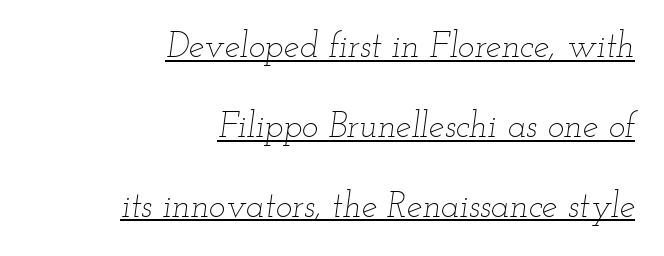
{"italic": "yes", "lean": "right", "slant_degrees": 12, "bold": "no", "weight": "thin", "width": "wide", "stroke_contrast": "low", "x_height": "small", "monospaced": "no", "underline": "yes", "align": "right", "line_spacing": "loose", "line_spacing_ratio": 2.28, "letter_spacing": "normal", "letter_spacing_em": 0.0, "glyph_px": 35}
